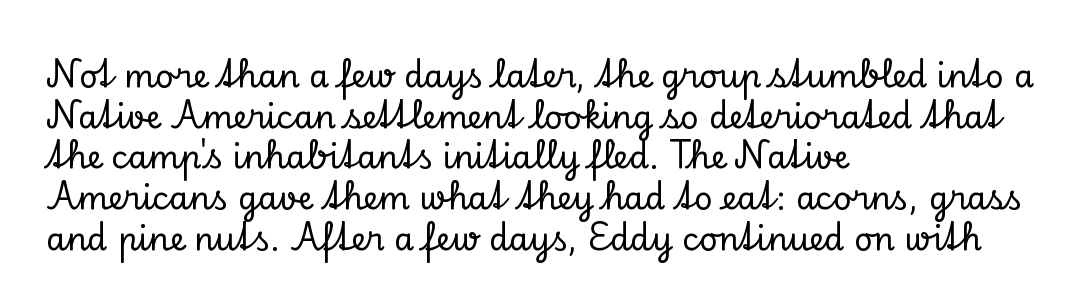
{"italic": "no", "width": "normal", "stroke_contrast": "low", "x_height": "small", "monospaced": "no", "underline": "no", "align": "left", "line_spacing": "normal", "line_spacing_ratio": 1.27, "letter_spacing": "normal", "letter_spacing_em": 0.0, "glyph_px": 32}
